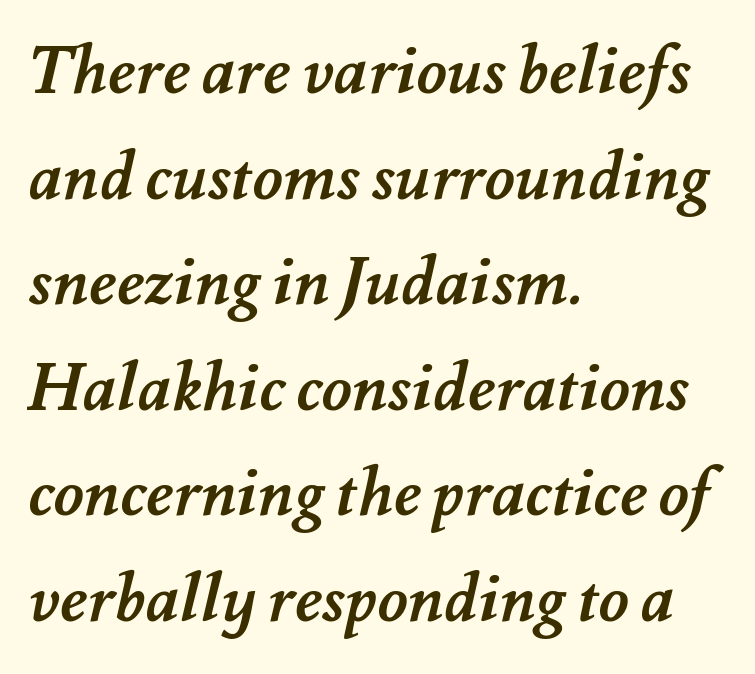
The image shows 66 px semibold type; set left-aligned, normal line spacing (1.6x), normal letter spacing, not underlined; medium stroke contrast and a small x-height.
